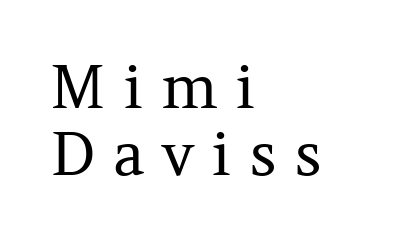
Q: Is the text bold? A: No.
Q: Is the text italic (slanted)? A: No, it is upright.
Q: Is the typeface a serif or a sans-serif typeface? A: Serif.
Q: Is the text underlined? A: No.
Q: How is the paragraph aligned? A: Left-aligned.
Q: Is the spacing between letters normal or unusually wide? A: Unusually wide.
Q: Is the spacing between lines tight, normal or loose? A: Tight.
Q: Width (condensed, normal, or wide)? A: Normal.
Q: Stroke contrast? A: Medium.
Q: x-height? A: Medium.
Q: Monospaced? A: No.
